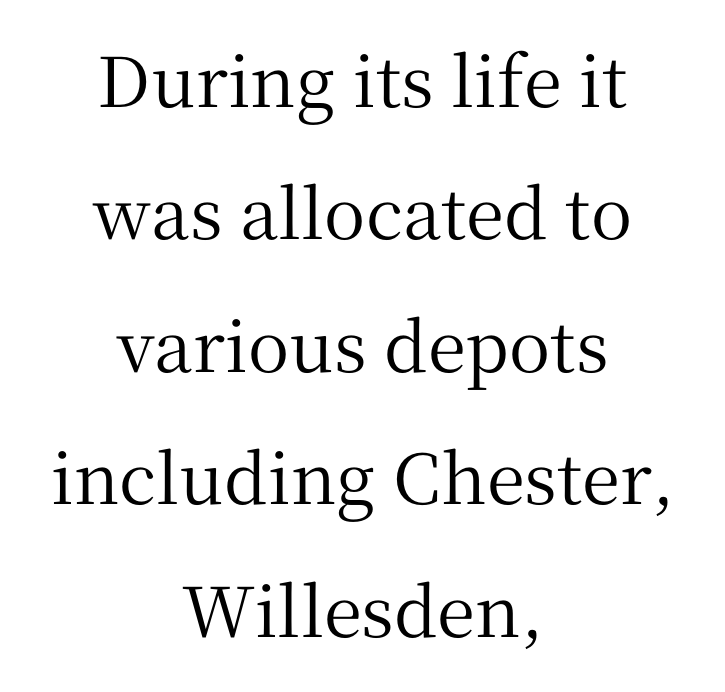
The image shows 69 px serif type, upright; set centered, loose line spacing (1.92x), normal letter spacing, not underlined; medium stroke contrast and a medium x-height.
